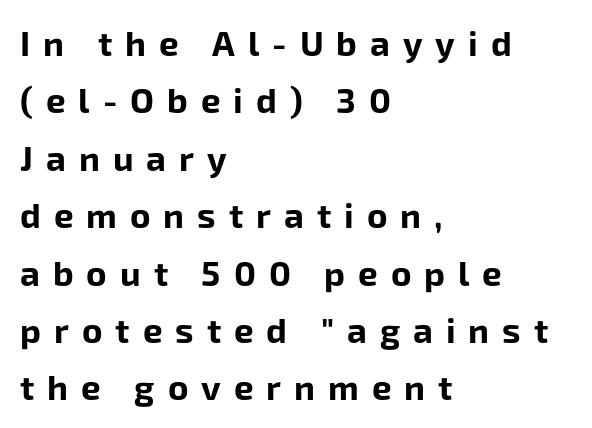
Q: Is the text bold? A: Yes.
Q: Is the text italic (slanted)? A: No, it is upright.
Q: Is the typeface a serif or a sans-serif typeface? A: Sans-serif.
Q: Is the text underlined? A: No.
Q: How is the paragraph aligned? A: Left-aligned.
Q: Is the spacing between letters normal or unusually wide? A: Unusually wide.
Q: Is the spacing between lines tight, normal or loose? A: Normal.
Q: Width (condensed, normal, or wide)? A: Normal.
Q: Stroke contrast? A: Low.
Q: x-height? A: Medium.
Q: Monospaced? A: No.
